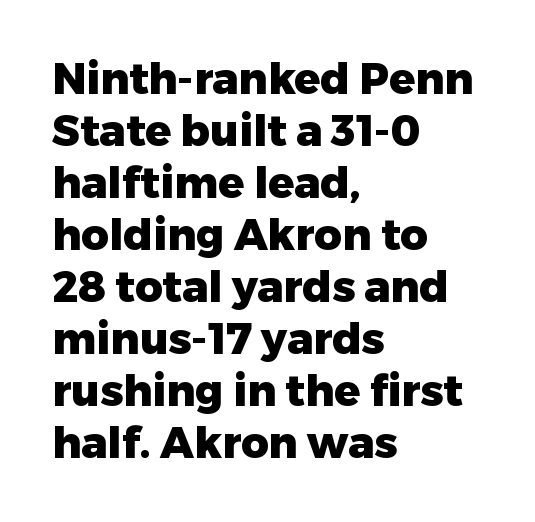
Q: Is the text bold? A: Yes.
Q: Is the text italic (slanted)? A: No, it is upright.
Q: Is the typeface a serif or a sans-serif typeface? A: Sans-serif.
Q: Is the text underlined? A: No.
Q: How is the paragraph aligned? A: Left-aligned.
Q: Is the spacing between letters normal or unusually wide? A: Normal.
Q: Width (condensed, normal, or wide)? A: Normal.
Q: Stroke contrast? A: Low.
Q: x-height? A: Medium.
Q: Monospaced? A: No.
